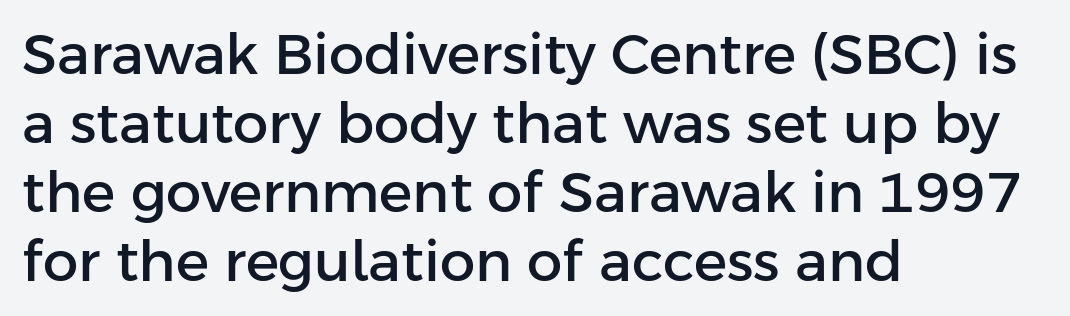
The image shows 56 px sans-serif type, upright; set left-aligned, line spacing 1.23x, normal letter spacing, not underlined; low stroke contrast and a medium x-height.
